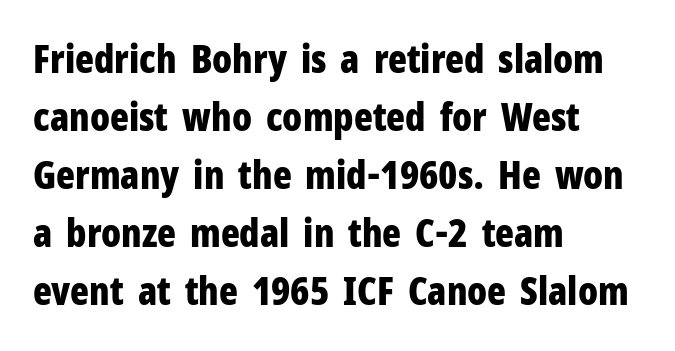
This sample uses plain, unmodified letter spacing. Heavy-handed strokes throughout: this text is bold. The paragraph has a hard left edge and a soft right edge. Interline gaps are of average width in this sample.
